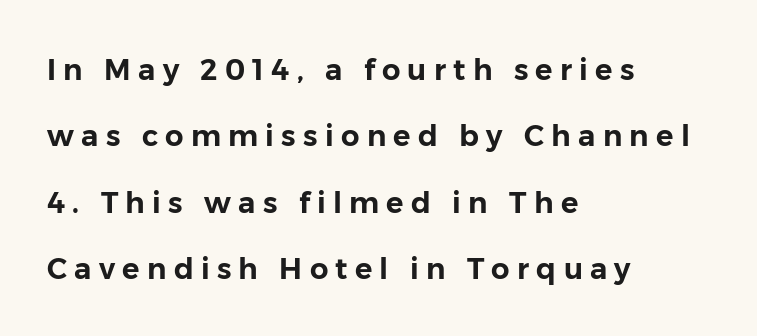
A clean baseline with only descenders dipping below it. The font family rendered here belongs to the sans-serif group. The text block is weighted toward the left margin, trailing off unevenly rightward. The lettering holds an erect, upright posture throughout.
